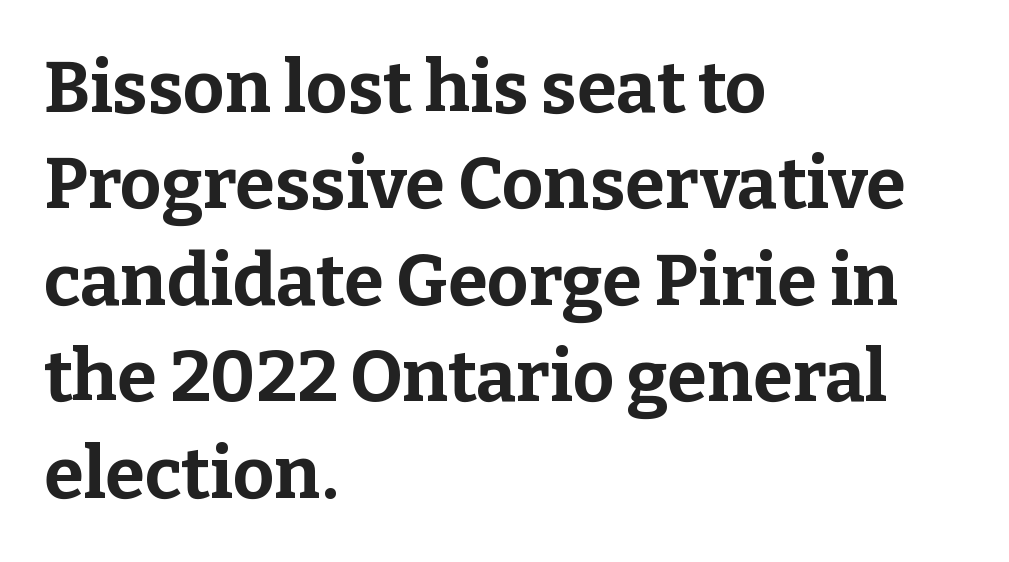
{"serif": "yes", "italic": "no", "bold": "yes", "weight": "bold", "width": "normal", "stroke_contrast": "low", "x_height": "medium", "monospaced": "no", "underline": "no", "align": "left", "line_spacing": "normal", "line_spacing_ratio": 1.34, "letter_spacing": "normal", "letter_spacing_em": 0.0, "glyph_px": 72}
